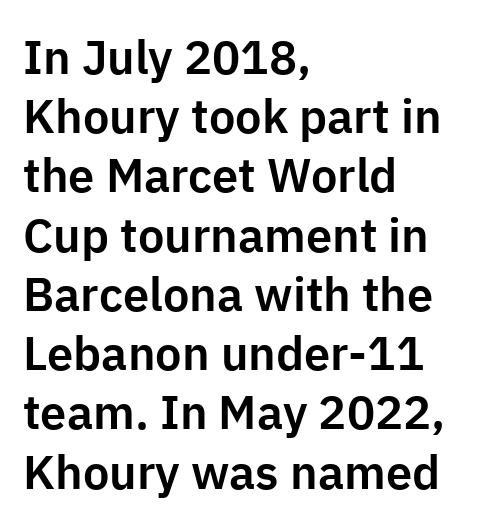
The image shows 47 px sans-serif type, upright; set left-aligned, normal line spacing (1.26x), normal letter spacing, not underlined; low stroke contrast and a medium x-height.
